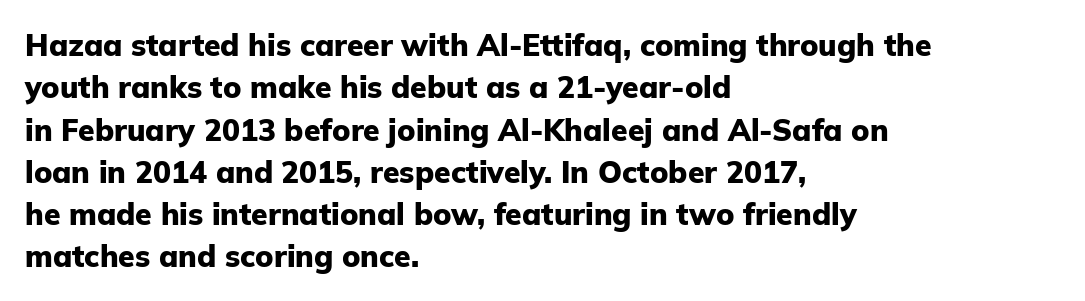
Q: Is the text bold? A: Yes.
Q: Is the text italic (slanted)? A: No, it is upright.
Q: Is the typeface a serif or a sans-serif typeface? A: Sans-serif.
Q: Is the text underlined? A: No.
Q: How is the paragraph aligned? A: Left-aligned.
Q: Is the spacing between letters normal or unusually wide? A: Normal.
Q: Is the spacing between lines tight, normal or loose? A: Normal.
Q: Width (condensed, normal, or wide)? A: Normal.
Q: Stroke contrast? A: Low.
Q: x-height? A: Medium.
Q: Monospaced? A: No.
